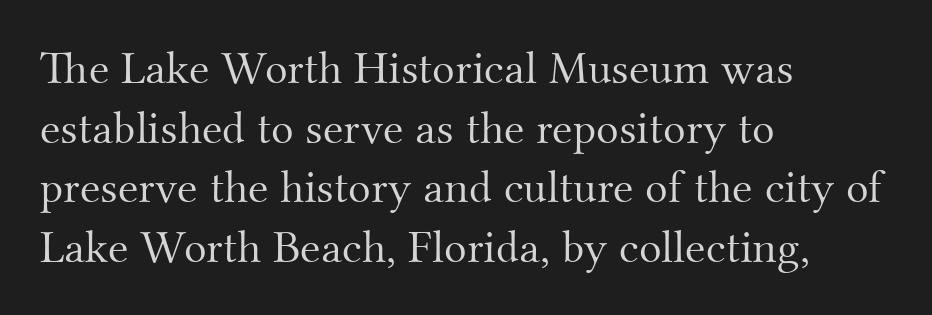
The image shows 47 px light serif type, upright; set left-aligned, normal line spacing (1.27x), normal letter spacing, not underlined; medium stroke contrast and a small x-height.
